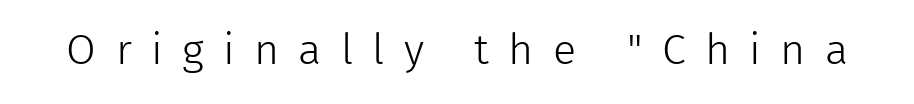
The image shows 43 px light sans-serif type, upright; set unusually wide letter spacing (+0.45 em), not underlined; a medium x-height.
